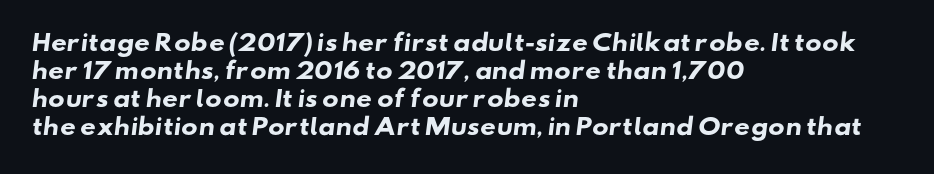
Q: Is the text bold? A: Yes.
Q: Is the text underlined? A: No.
Q: How is the paragraph aligned? A: Left-aligned.
Q: Is the spacing between letters normal or unusually wide? A: Normal.
Q: Is the spacing between lines tight, normal or loose? A: Normal.
